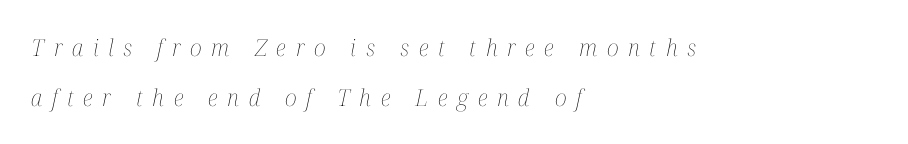
The image shows 23 px text type, italic (leaning right); set left-aligned, loose line spacing (2.16x), unusually wide letter spacing (+0.42 em), not underlined.
